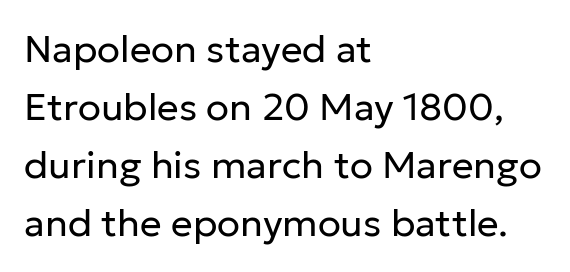
{"serif": "no", "italic": "no", "bold": "no", "weight": "regular", "width": "normal", "stroke_contrast": "low", "x_height": "medium", "monospaced": "no", "underline": "no", "align": "left", "line_spacing": "normal", "line_spacing_ratio": 1.53, "letter_spacing": "normal", "letter_spacing_em": 0.0, "glyph_px": 38}
